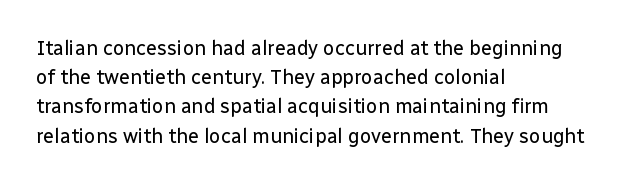
The image shows 20 px text type, upright; set left-aligned, normal line spacing (1.46x), normal letter spacing, not underlined.
